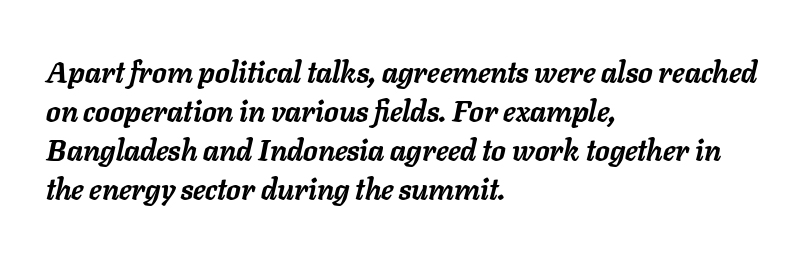
In terms of leading, this rendering sits right in the middle. Visually the block forms a straight wall on the left and a jagged coastline on the right. Tall strokes in this sample are angled rather than plumb. Chunky letters — that's bold for sure. The line texture is even and compact thanks to regular tracking.
